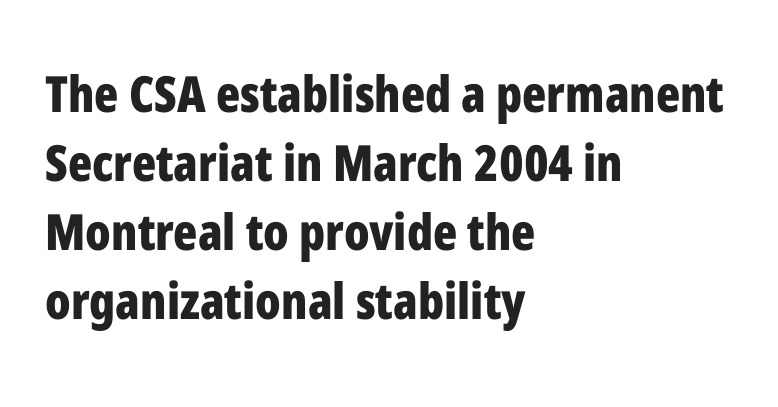
The image shows 50 px bold, condensed sans-serif type, upright; set left-aligned, normal line spacing (1.38x), normal letter spacing, not underlined; low stroke contrast and a medium x-height.
